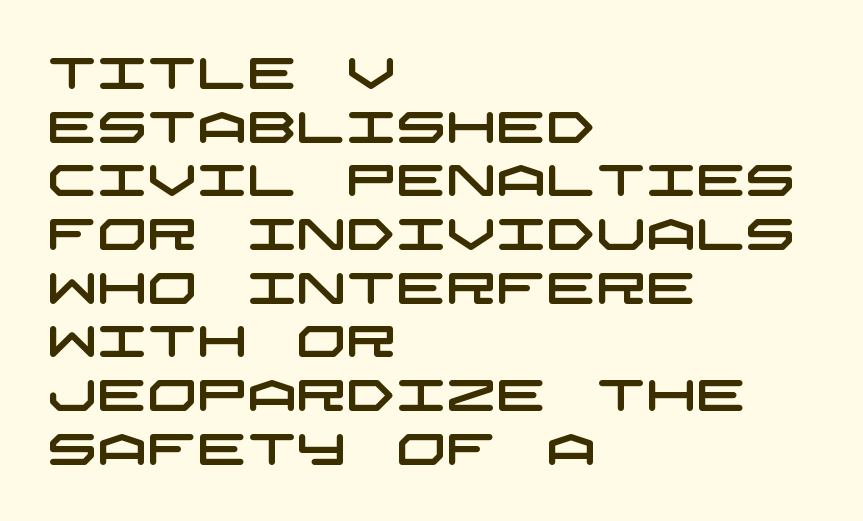
The image shows 44 px wide sans-serif type; set left-aligned, line spacing 1.22x, normal letter spacing, not underlined; low stroke contrast and a large x-height.
